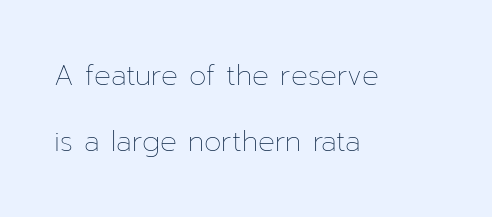
Q: Is the text bold? A: No.
Q: Is the text italic (slanted)? A: No, it is upright.
Q: Is the text underlined? A: No.
Q: How is the paragraph aligned? A: Left-aligned.
Q: Is the spacing between letters normal or unusually wide? A: Normal.
Q: Is the spacing between lines tight, normal or loose? A: Loose.
Q: Width (condensed, normal, or wide)? A: Normal.
Q: Stroke contrast? A: Low.
Q: x-height? A: Medium.
Q: Monospaced? A: No.
